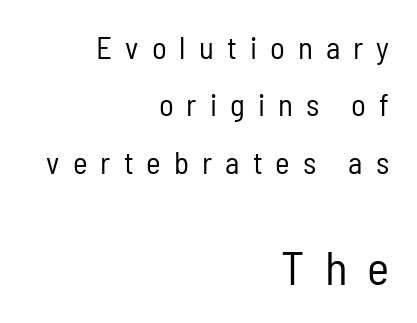
Q: Is the text bold? A: No.
Q: Is the text italic (slanted)? A: No, it is upright.
Q: Is the typeface a serif or a sans-serif typeface? A: Sans-serif.
Q: Is the text underlined? A: No.
Q: How is the paragraph aligned? A: Right-aligned.
Q: Is the spacing between letters normal or unusually wide? A: Unusually wide.
Q: Which block of text is set in a larger size, the first (top) or the second (bottom)? A: The second (bottom) one.
Q: Width (condensed, normal, or wide)? A: Condensed.
Q: Stroke contrast? A: Low.
Q: x-height? A: Medium.
Q: Monospaced? A: No.
